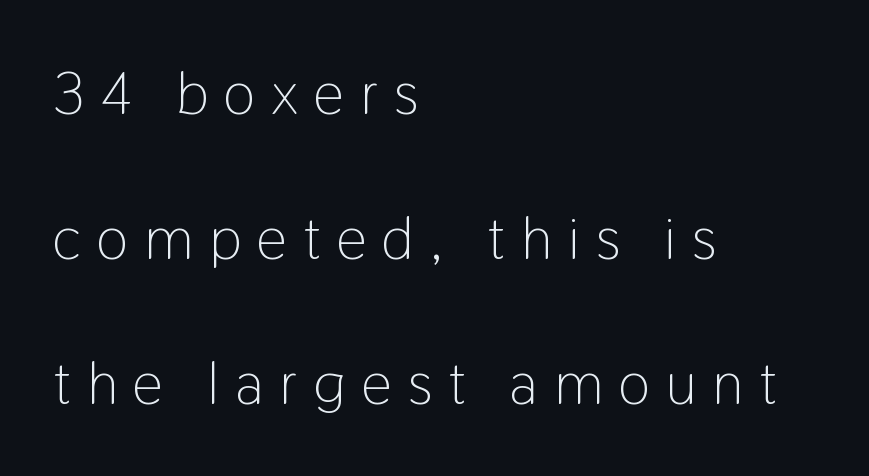
{"serif": "no", "italic": "no", "bold": "no", "weight": "light", "width": "condensed", "stroke_contrast": "low", "x_height": "medium", "monospaced": "no", "underline": "no", "align": "left", "line_spacing": "loose", "line_spacing_ratio": 2.42, "letter_spacing": "wide", "letter_spacing_em": 0.27, "glyph_px": 60}
